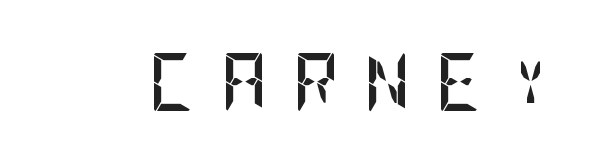
{"serif": "no", "italic": "no", "bold": "yes", "weight": "semibold", "width": "condensed", "stroke_contrast": "low", "x_height": "large", "underline": "no", "letter_spacing": "wide", "letter_spacing_em": 0.42, "glyph_px": 58}
